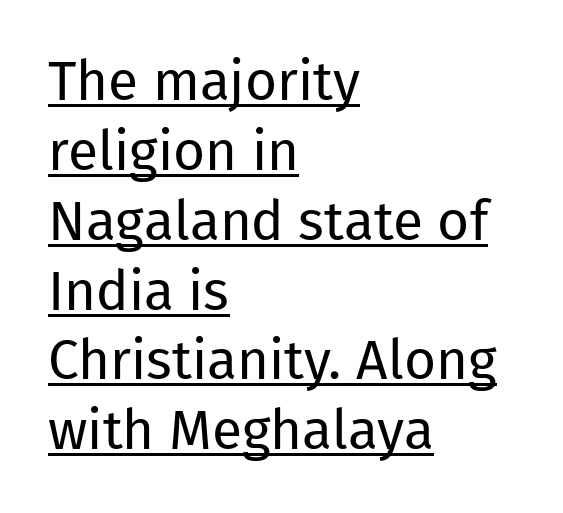
The weight tops out at a normal text grade. You can tell from the bare stems that sans-serif type was used. You can see a thin bar hugging the bottom of the glyphs. Alignment: flush left. The tracking reads as untouched default to a designer's eye.
